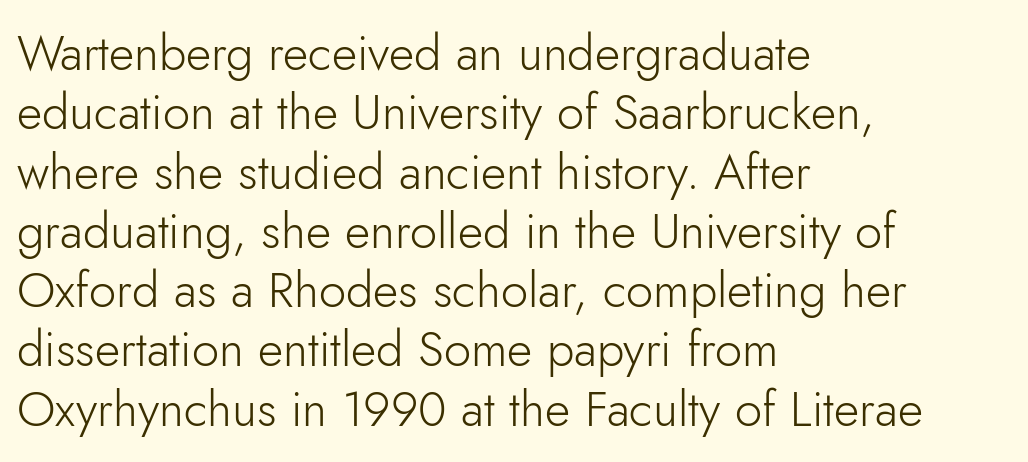
Upright lettering throughout. A typesetter would label this face a sans. Leftover space on each line is placed entirely after the last word. Honestly, the letter spacing is just normal — you wouldn't notice it. Each letter keeps its own natural width here, so spacing adapts to shape. Underlining? Definitely not there.
